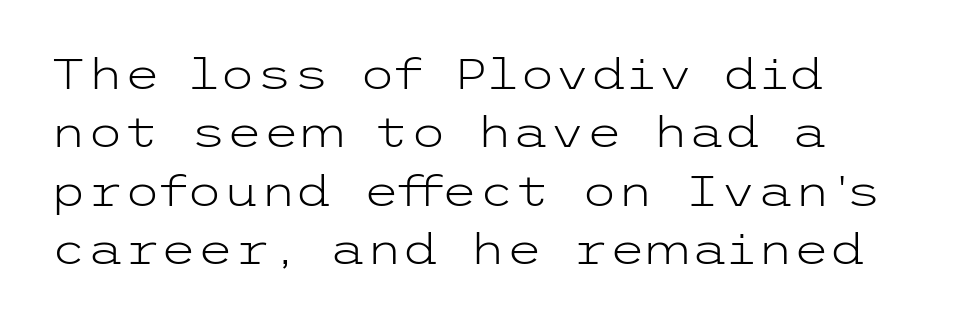
{"serif": "no", "italic": "no", "bold": "no", "weight": "light", "width": "wide", "stroke_contrast": "low", "x_height": "medium", "underline": "no", "line_spacing": "normal", "line_spacing_ratio": 1.39, "letter_spacing": "normal", "letter_spacing_em": 0.0, "glyph_px": 42}
